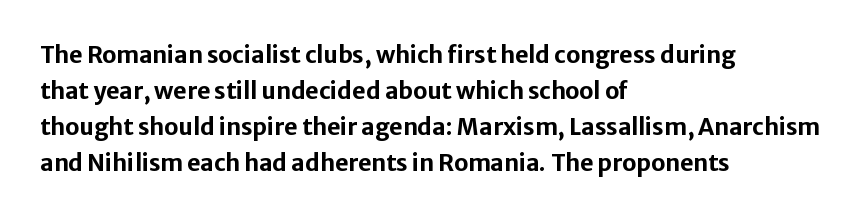
The line-height multiplier appears to be the usual default. Plain, unruled lines of type. The type is set solid horizontally, with unmodified tracking. Horizontal alignment here is leftward, the default for most running prose. Does the weight exceed regular? Yes, all the way to bold.
